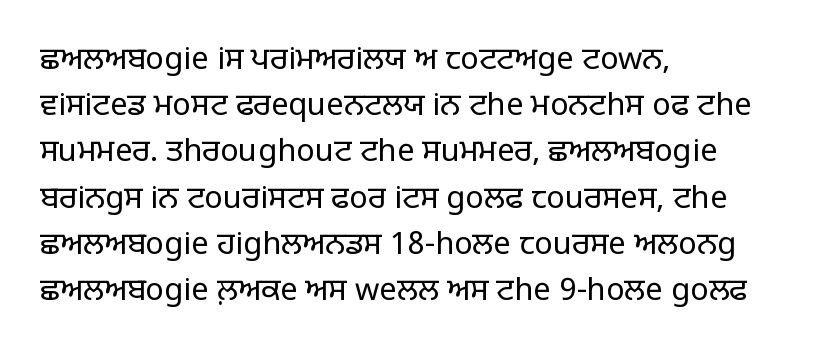
The image shows 31 px light sans-serif type, upright; set left-aligned, normal line spacing (1.49x), normal letter spacing, not underlined; low stroke contrast and a large x-height.
